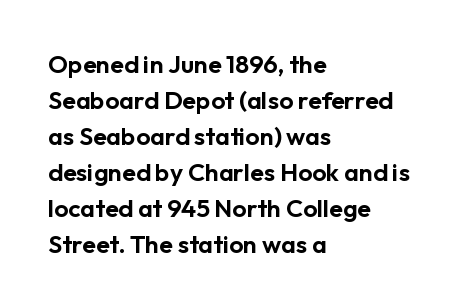
The image shows 25 px text type, upright; set left-aligned, normal line spacing (1.44x), normal letter spacing, not underlined.
